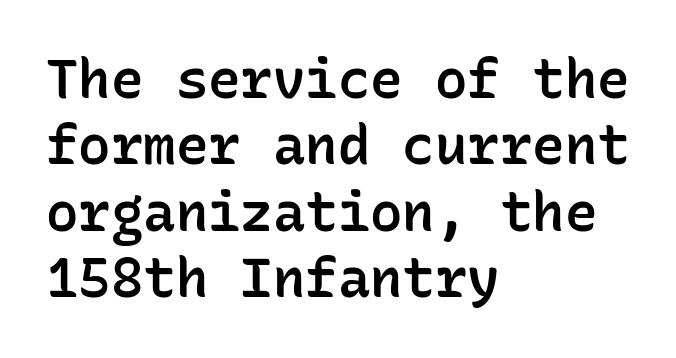
The image shows 54 px semibold sans-serif type, upright, monospaced; set left-aligned, line spacing 1.23x, normal letter spacing, not underlined; low stroke contrast and a medium x-height.
